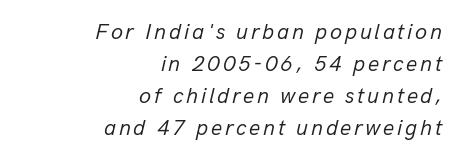
The image shows 22 px text type, italic (leaning right); set right-aligned, normal line spacing (1.46x), not underlined.
